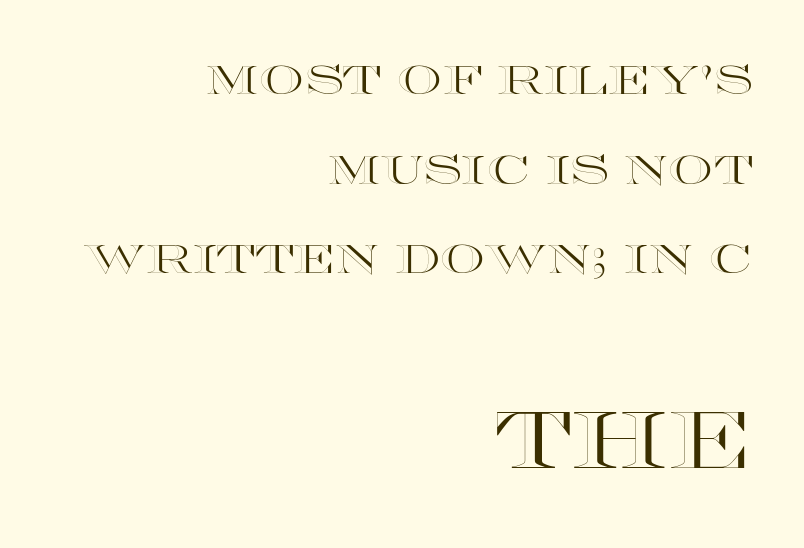
Posture: straight, roman, zero tilt. Leftover space on each line is placed entirely before the opening word. The designer dialed line spacing up above the default. Varying glyph widths throughout — classic text-font behaviour. The passage shown has conventional tracking throughout.
